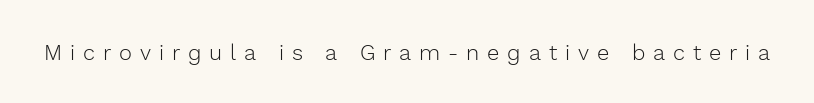
Q: Is the text bold? A: No.
Q: Is the text italic (slanted)? A: No, it is upright.
Q: Is the text underlined? A: No.
Q: Is the spacing between letters normal or unusually wide? A: Unusually wide.
